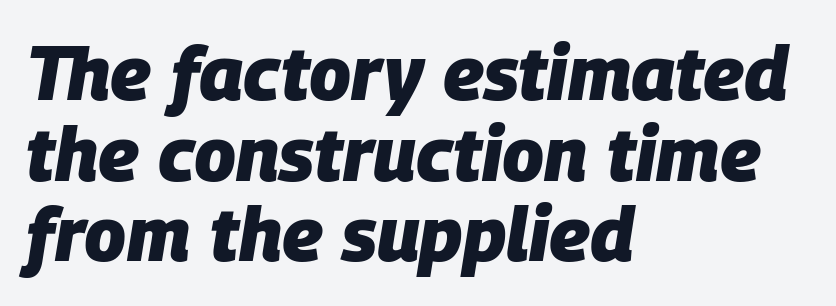
The image shows 76 px heavy type, italic (leaning right); set left-aligned, tight line spacing (1.06x), normal letter spacing, not underlined; low stroke contrast and a large x-height.
